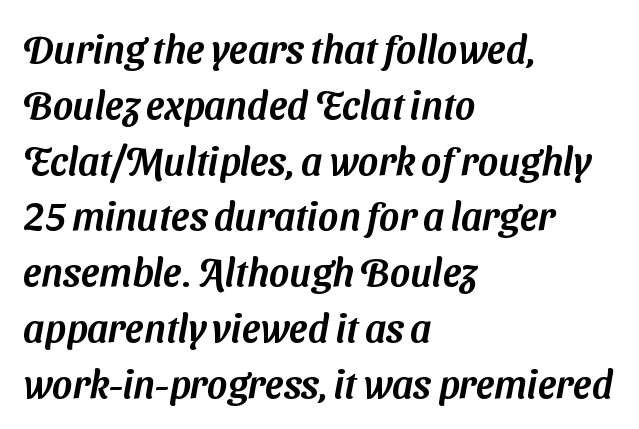
Q: Is the typeface a serif or a sans-serif typeface? A: Sans-serif.
Q: Is the text underlined? A: No.
Q: How is the paragraph aligned? A: Left-aligned.
Q: Is the spacing between letters normal or unusually wide? A: Normal.
Q: Is the spacing between lines tight, normal or loose? A: Normal.
Q: Width (condensed, normal, or wide)? A: Normal.
Q: Stroke contrast? A: Medium.
Q: x-height? A: Medium.
Q: Monospaced? A: No.
